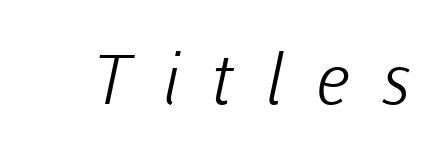
The image shows 69 px light sans-serif type; set unusually wide letter spacing (+0.47 em), not underlined; low stroke contrast and a medium x-height.
